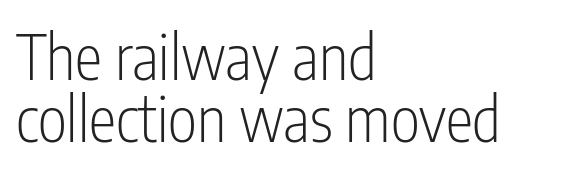
Varying glyph widths throughout — classic text-font behaviour. No feet cap the strokes, marking this as sans-serif type. The characters are drawn with everyday or finer stroke widths. Inter-character spacing is left at the font's built-in metrics.
